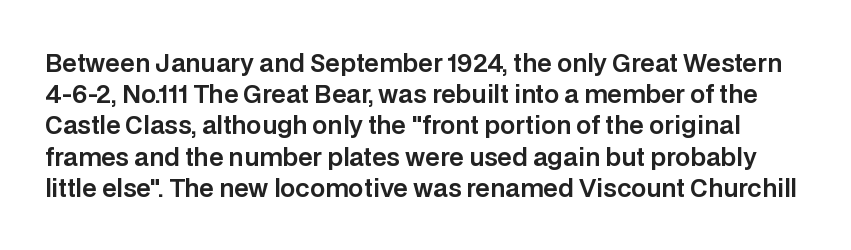
Q: Is the text italic (slanted)? A: No, it is upright.
Q: Is the text underlined? A: No.
Q: Is the spacing between letters normal or unusually wide? A: Normal.
Q: Is the spacing between lines tight, normal or loose? A: Normal.
